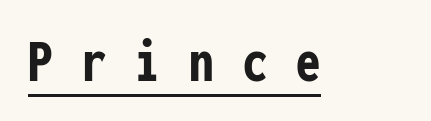
Q: Is the text bold? A: Yes.
Q: Is the text italic (slanted)? A: No, it is upright.
Q: Is the typeface a serif or a sans-serif typeface? A: Sans-serif.
Q: Is the text underlined? A: Yes.
Q: Is the spacing between letters normal or unusually wide? A: Unusually wide.
Q: Width (condensed, normal, or wide)? A: Condensed.
Q: Stroke contrast? A: Low.
Q: x-height? A: Medium.
Q: Monospaced? A: Yes.
